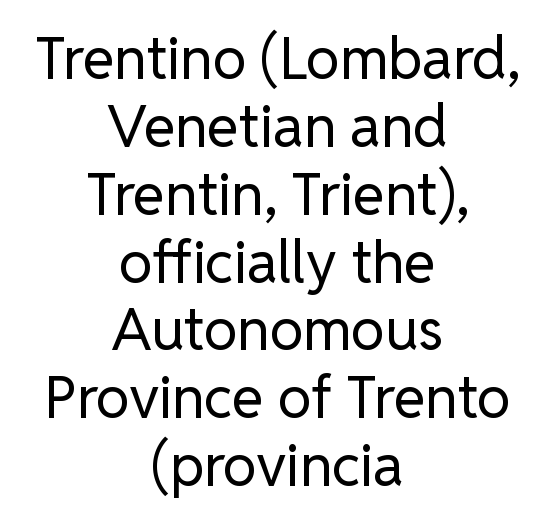
{"serif": "no", "italic": "no", "bold": "no", "weight": "regular", "width": "normal", "stroke_contrast": "low", "x_height": "medium", "monospaced": "no", "underline": "no", "align": "center", "line_spacing_ratio": 1.17, "letter_spacing": "normal", "letter_spacing_em": 0.0, "glyph_px": 58}
